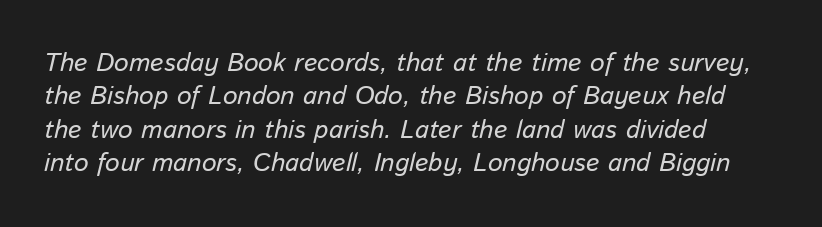
Clear beneath every line of the passage. This sample uses plain, unmodified letter spacing. Regular leading. There's an unmistakable incline to the writing here. Heft: none added — not bold.
